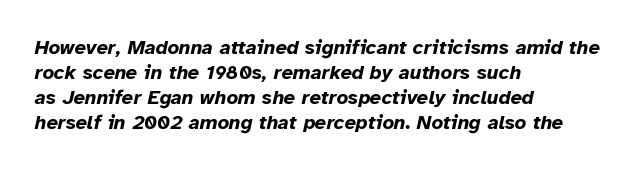
Q: Is the text bold? A: Yes.
Q: Is the text italic (slanted)? A: Yes, it leans right by about 12 degrees.
Q: Is the text underlined? A: No.
Q: How is the paragraph aligned? A: Left-aligned.
Q: Is the spacing between letters normal or unusually wide? A: Normal.
Q: Is the spacing between lines tight, normal or loose? A: Normal.
